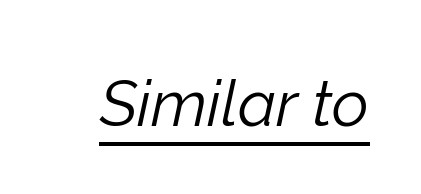
The rendered words wear a rule along their underside. Do the characters align in a grid? No, the font is proportional. Standard letterfit; no display-style spreading of the glyphs. No chunkiness to these letters — they're not bold.
